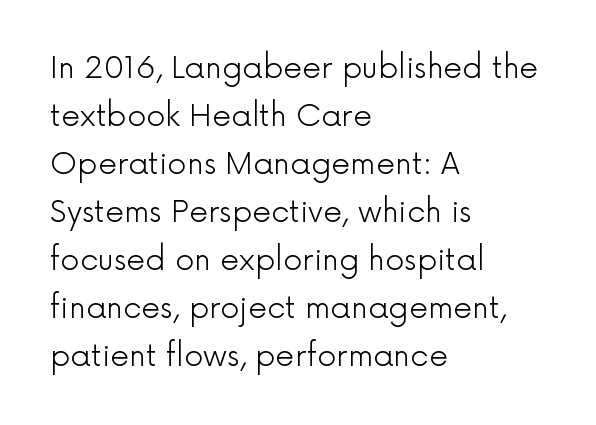
Q: Is the text bold? A: No.
Q: Is the text italic (slanted)? A: No, it is upright.
Q: Is the typeface a serif or a sans-serif typeface? A: Sans-serif.
Q: Is the text underlined? A: No.
Q: How is the paragraph aligned? A: Left-aligned.
Q: Is the spacing between letters normal or unusually wide? A: Normal.
Q: Is the spacing between lines tight, normal or loose? A: Normal.
Q: Width (condensed, normal, or wide)? A: Normal.
Q: x-height? A: Medium.
Q: Monospaced? A: No.
